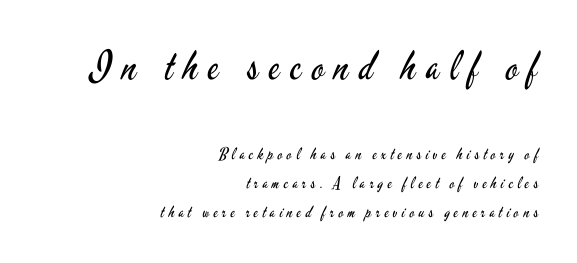
Q: Is the text bold? A: No.
Q: Is the text italic (slanted)? A: Yes.
Q: Is the typeface a serif or a sans-serif typeface? A: Sans-serif.
Q: Is the text underlined? A: No.
Q: How is the paragraph aligned? A: Right-aligned.
Q: Is the spacing between letters normal or unusually wide? A: Unusually wide.
Q: Which block of text is set in a larger size, the first (top) or the second (bottom)? A: The first (top) one.
Q: Width (condensed, normal, or wide)? A: Condensed.
Q: Stroke contrast? A: Low.
Q: x-height? A: Small.
Q: Monospaced? A: No.
